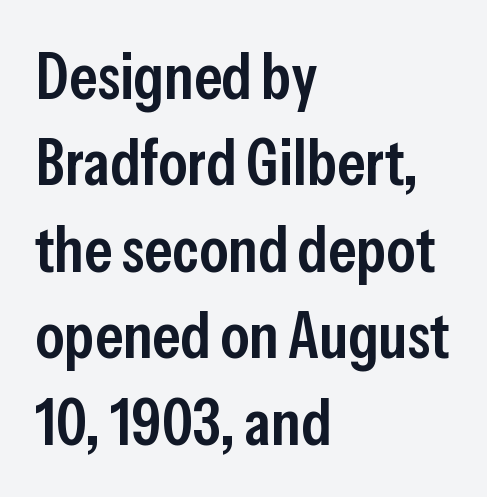
{"serif": "no", "italic": "no", "bold": "semi", "weight": "semibold", "width": "condensed", "stroke_contrast": "low", "x_height": "medium", "monospaced": "no", "underline": "no", "align": "left", "line_spacing": "normal", "line_spacing_ratio": 1.33, "letter_spacing": "normal", "letter_spacing_em": 0.0, "glyph_px": 65}
